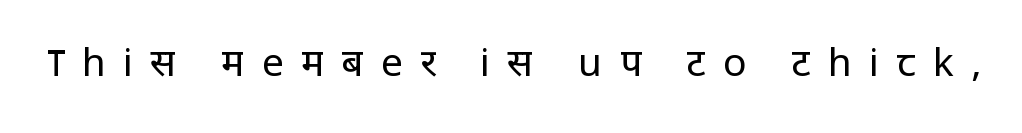
Q: Is the text bold? A: No.
Q: Is the text italic (slanted)? A: No, it is upright.
Q: Is the typeface a serif or a sans-serif typeface? A: Sans-serif.
Q: Is the text underlined? A: No.
Q: Is the spacing between letters normal or unusually wide? A: Unusually wide.
Q: Width (condensed, normal, or wide)? A: Normal.
Q: Stroke contrast? A: Low.
Q: x-height? A: Medium.
Q: Monospaced? A: No.
